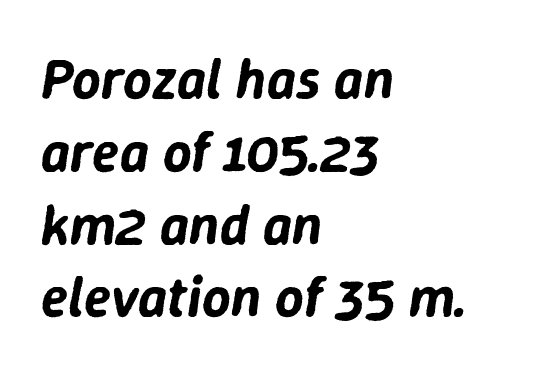
One-word summary of the alignment: left. Do the characters align in a grid? No, the font is proportional. Only glyphs here, with clear space below each row. Tracking here is standard; glyphs follow each other at the usual distance.
